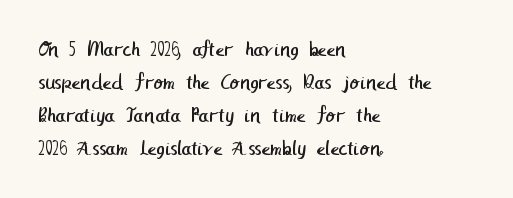
{"bold": "no", "underline": "no", "align": "left", "line_spacing": "normal", "line_spacing_ratio": 1.5, "letter_spacing": "normal", "letter_spacing_em": 0.0, "glyph_px": 22}
